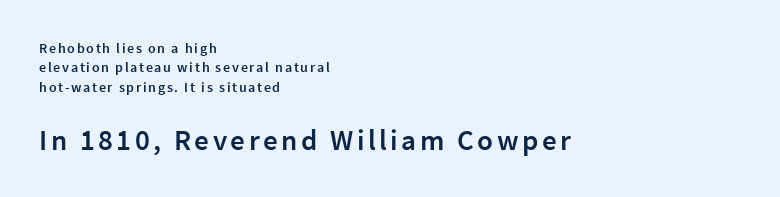
The passage shown is semibold, sitting just below true bold. Every row of glyphs begins at an identical x-position on the left. The strip under each line holds only bare page. Characters remain perfectly vertical along every line.
